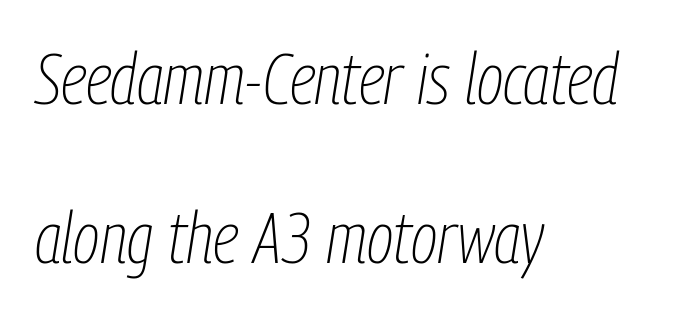
The image shows 71 px thin, condensed type, italic (leaning right); set left-aligned, loose line spacing (2.24x), normal letter spacing, not underlined; low stroke contrast and a medium x-height.
